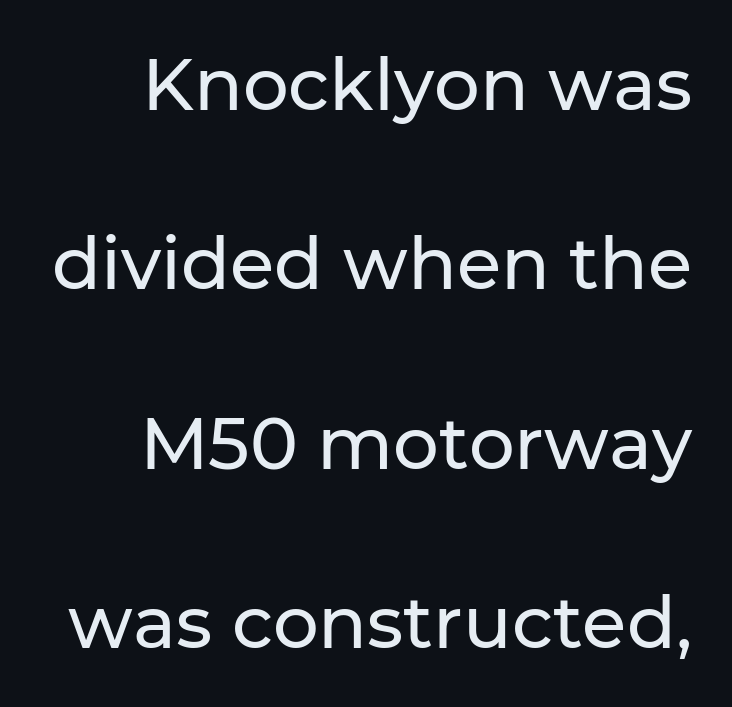
{"serif": "no", "italic": "no", "width": "normal", "stroke_contrast": "low", "x_height": "medium", "monospaced": "no", "underline": "no", "align": "right", "line_spacing": "loose", "line_spacing_ratio": 2.49, "letter_spacing": "normal", "letter_spacing_em": 0.0, "glyph_px": 72}
